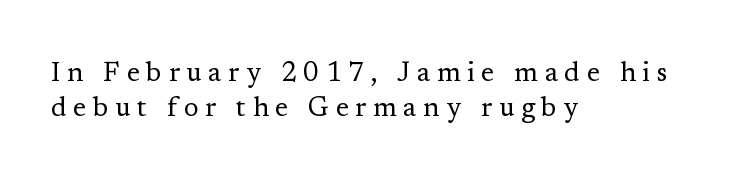
{"italic": "no", "bold": "no", "underline": "no", "align": "left", "line_spacing": "normal", "line_spacing_ratio": 1.3, "letter_spacing": "wide", "letter_spacing_em": 0.25, "glyph_px": 27}
